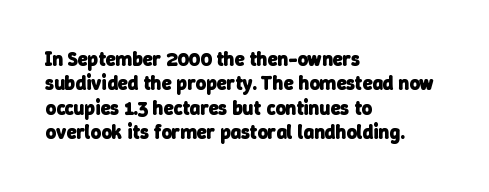
The image shows 20 px bold type; set left-aligned, line spacing 1.22x, normal letter spacing, not underlined.
